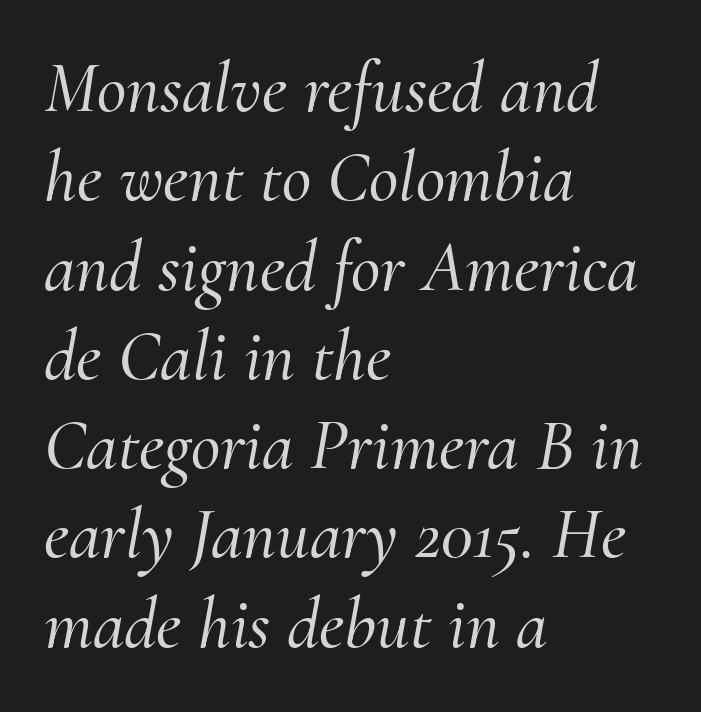
{"serif": "yes", "italic": "yes", "lean": "right", "slant_degrees": 10, "width": "normal", "stroke_contrast": "medium", "x_height": "small", "monospaced": "no", "underline": "no", "align": "left", "line_spacing_ratio": 1.24, "letter_spacing": "normal", "letter_spacing_em": 0.0, "glyph_px": 72}
